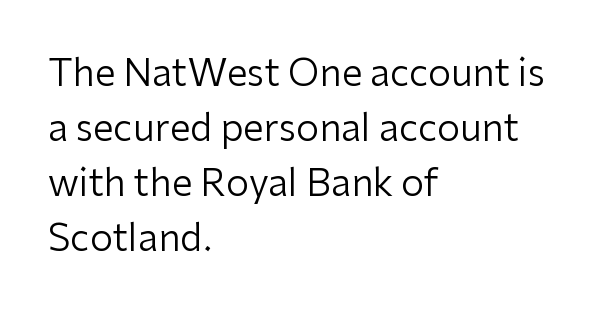
Q: Is the text bold? A: No.
Q: Is the text italic (slanted)? A: No, it is upright.
Q: Is the typeface a serif or a sans-serif typeface? A: Sans-serif.
Q: Is the text underlined? A: No.
Q: How is the paragraph aligned? A: Left-aligned.
Q: Is the spacing between letters normal or unusually wide? A: Normal.
Q: Is the spacing between lines tight, normal or loose? A: Normal.
Q: Width (condensed, normal, or wide)? A: Normal.
Q: Stroke contrast? A: Low.
Q: x-height? A: Medium.
Q: Monospaced? A: No.
